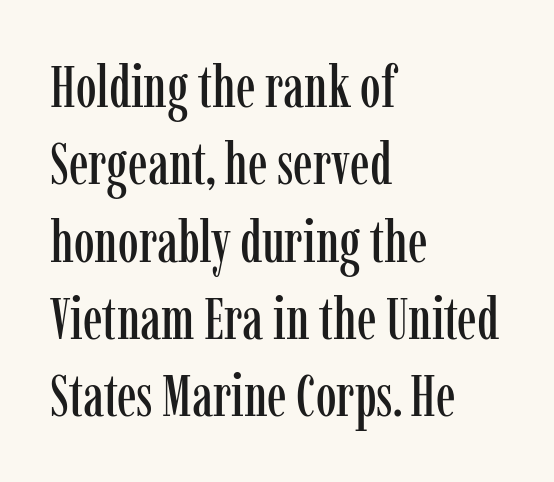
A typesetter would call this proportional, since set widths differ per character. Short and long lines alike share a common starting point at left. Rows of type keep a routine distance in the vertical direction. Tracking here is standard; glyphs follow each other at the usual distance. Is this a sans? No — the strokes have serifs. The glyphs are unaccompanied by any horizontal stroke below them.
